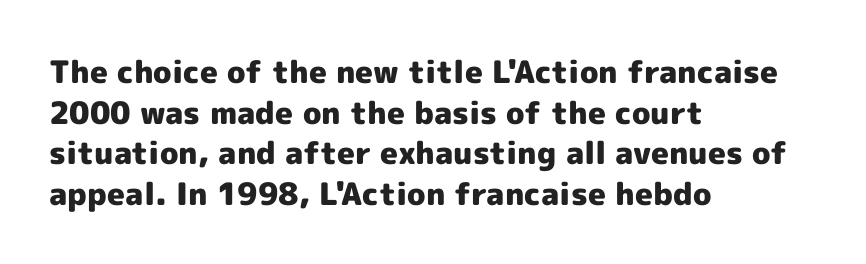
{"serif": "no", "italic": "no", "bold": "yes", "weight": "heavy", "width": "normal", "x_height": "medium", "monospaced": "no", "underline": "no", "align": "left", "line_spacing": "normal", "line_spacing_ratio": 1.31, "letter_spacing": "normal", "letter_spacing_em": 0.0, "glyph_px": 31}
